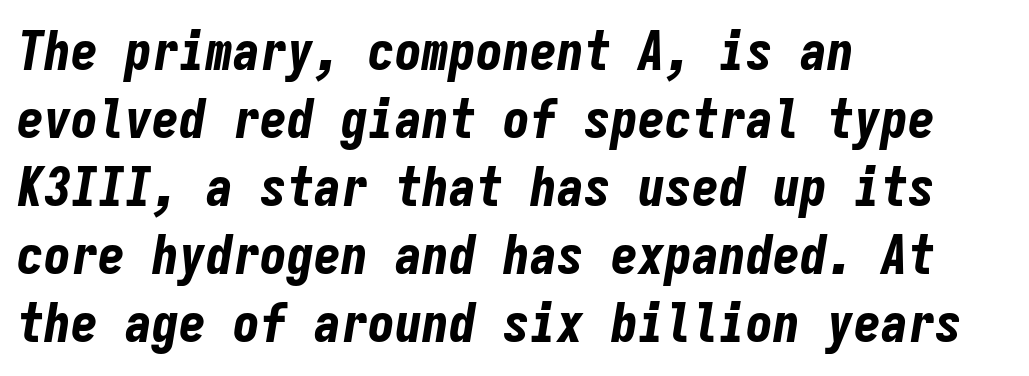
Rows of type keep a routine distance in the vertical direction. A bare baseline throughout the passage. Leftover space on each line is placed entirely after the last word. The letters sit at their default tracking, neither squeezed nor spread.
